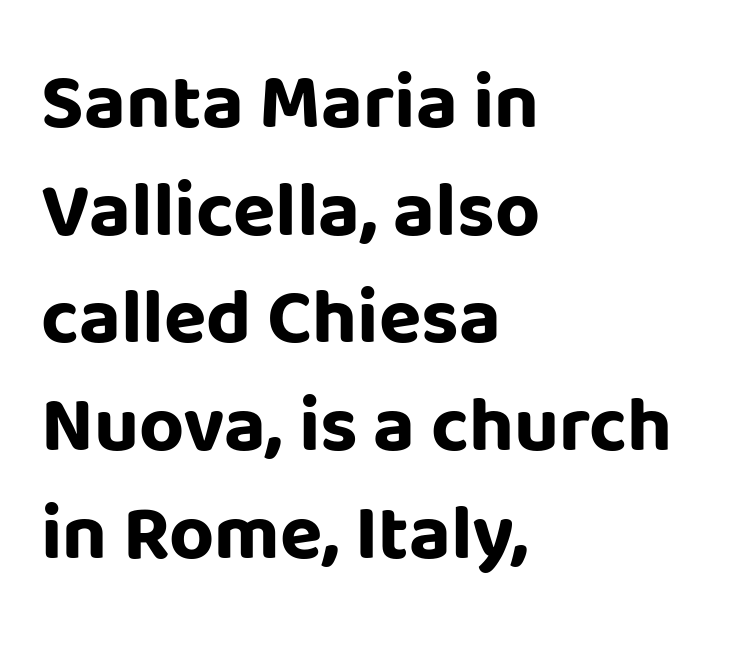
Q: Is the text bold? A: Yes.
Q: Is the text italic (slanted)? A: No, it is upright.
Q: Is the typeface a serif or a sans-serif typeface? A: Sans-serif.
Q: Is the text underlined? A: No.
Q: How is the paragraph aligned? A: Left-aligned.
Q: Is the spacing between letters normal or unusually wide? A: Normal.
Q: Is the spacing between lines tight, normal or loose? A: Normal.
Q: Width (condensed, normal, or wide)? A: Normal.
Q: Stroke contrast? A: Low.
Q: x-height? A: Large.
Q: Monospaced? A: No.
